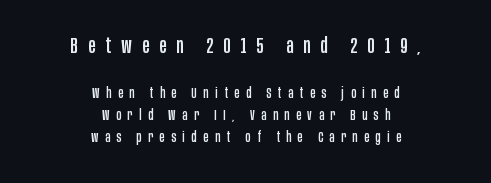
{"italic": "no", "underline": "no", "align": "center", "line_spacing": "normal", "line_spacing_ratio": 1.58, "letter_spacing": "wide", "letter_spacing_em": 0.49, "larger_block": "first", "size_ratio": 1.5, "glyph_px": 21}
